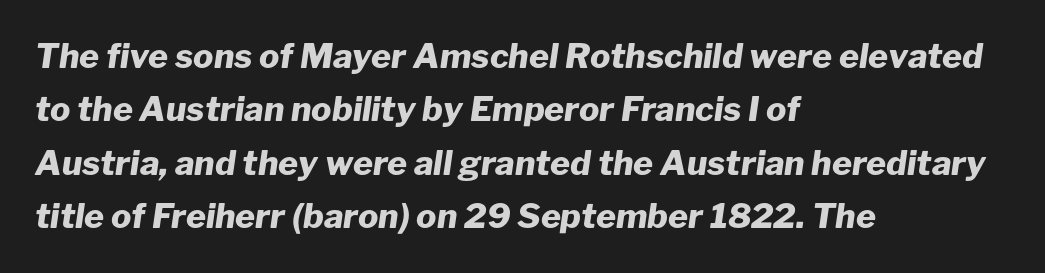
The image shows 34 px heavy type, italic (leaning right); set left-aligned, normal line spacing (1.57x), normal letter spacing, not underlined; low stroke contrast and a medium x-height.
